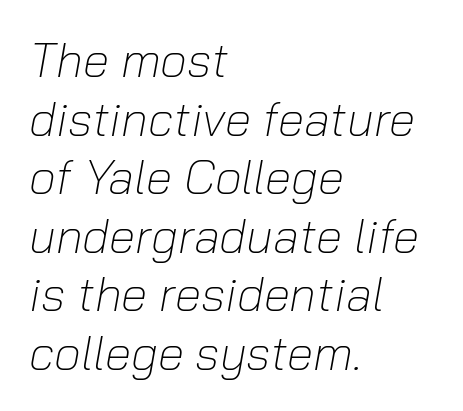
{"italic": "yes", "lean": "right", "slant_degrees": 10, "bold": "no", "weight": "light", "width": "normal", "stroke_contrast": "low", "x_height": "medium", "monospaced": "no", "underline": "no", "align": "left", "line_spacing_ratio": 1.22, "letter_spacing": "normal", "letter_spacing_em": 0.0, "glyph_px": 48}
